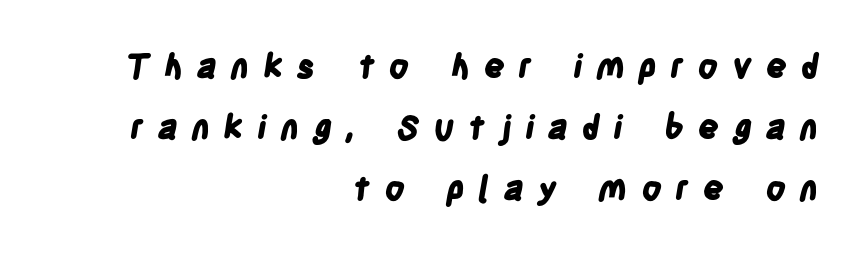
The image shows 33 px bold, condensed sans-serif type; set right-aligned, line spacing 1.85x, unusually wide letter spacing (+0.41 em), not underlined; low stroke contrast and a large x-height.
